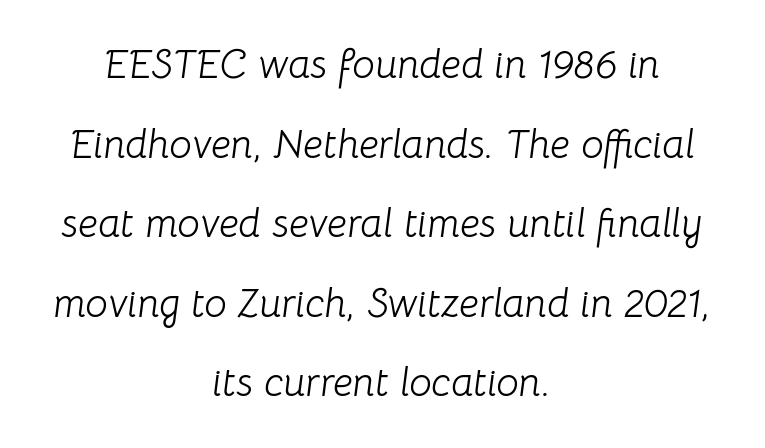
{"italic": "yes", "lean": "right", "slant_degrees": 8, "bold": "no", "weight": "light", "width": "normal", "stroke_contrast": "low", "x_height": "medium", "monospaced": "no", "underline": "no", "align": "center", "line_spacing": "loose", "line_spacing_ratio": 1.99, "letter_spacing": "normal", "letter_spacing_em": 0.0, "glyph_px": 40}
